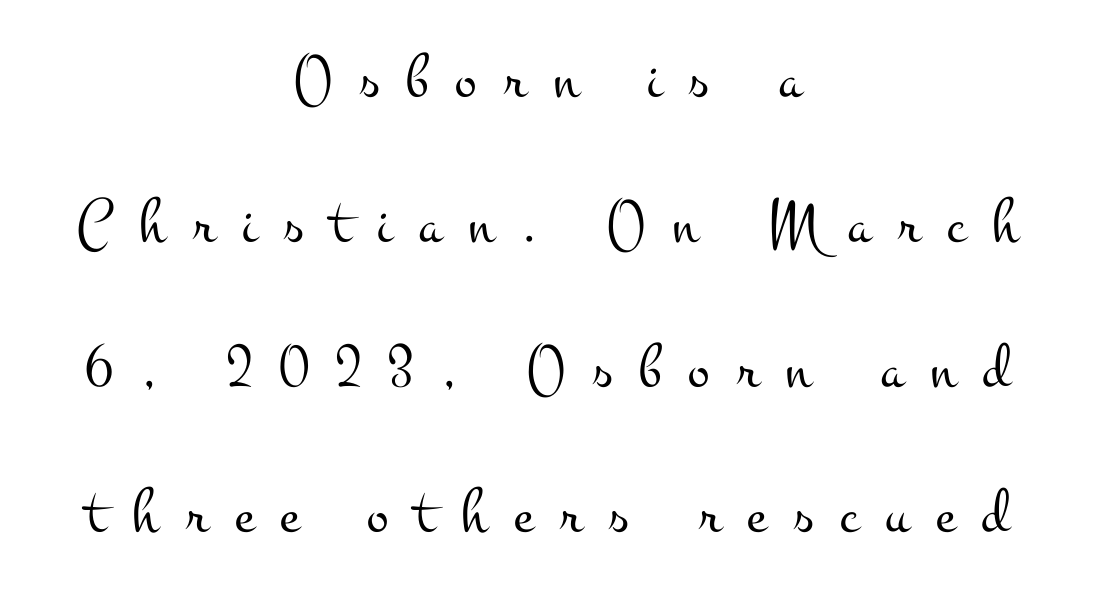
{"serif": "yes", "bold": "no", "weight": "light", "width": "wide", "stroke_contrast": "medium", "x_height": "small", "monospaced": "no", "underline": "no", "align": "center", "line_spacing": "loose", "line_spacing_ratio": 2.23, "letter_spacing": "wide", "letter_spacing_em": 0.41, "glyph_px": 65}
